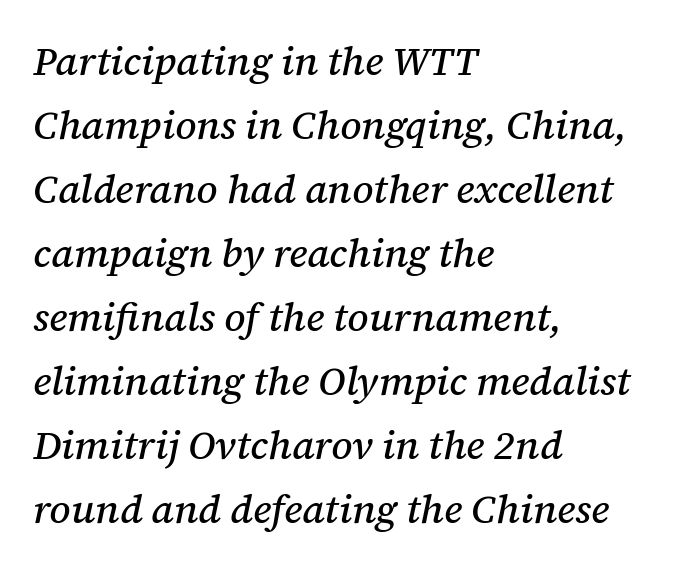
The image shows 40 px serif type, italic (leaning right); set left-aligned, normal line spacing (1.6x), normal letter spacing, not underlined; medium stroke contrast and a medium x-height.
